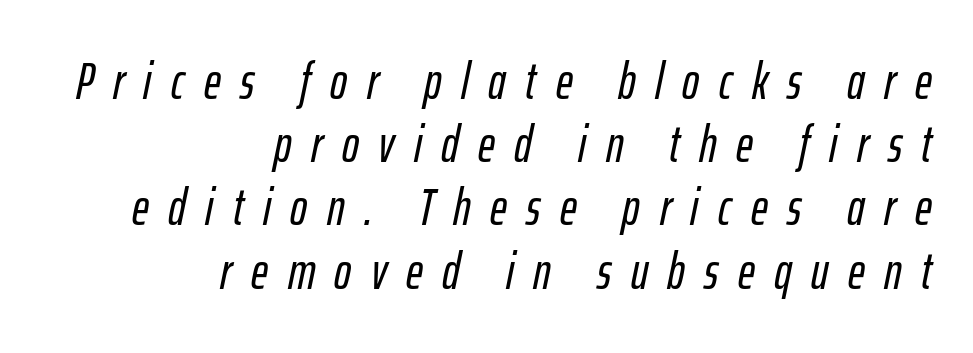
Teacher's note: observe the even right margin — that is flush-right alignment. Tall strokes in this sample are angled rather than plumb. The strip under each line holds only bare page. Loose tracking; the words dissolve into strings of separated letters.
